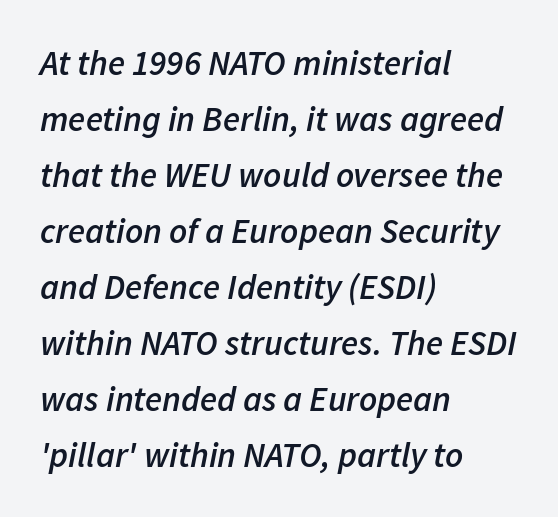
The image shows 35 px semibold type, italic (leaning right); set left-aligned, normal line spacing (1.6x), normal letter spacing, not underlined; low stroke contrast and a medium x-height.
